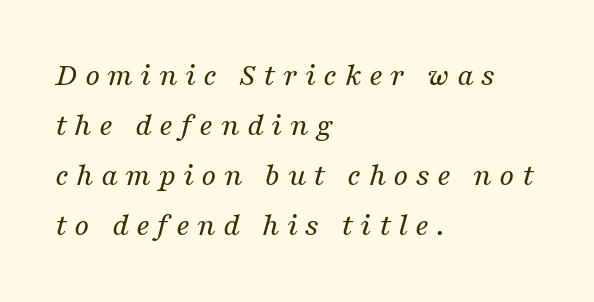
Stem width sits at or under what a default text font uses. The passage shown is typed in a proportional face where columns would drift. Rule under the text: the space is simply empty. Horizontal bands of white between lines are of average thickness.
